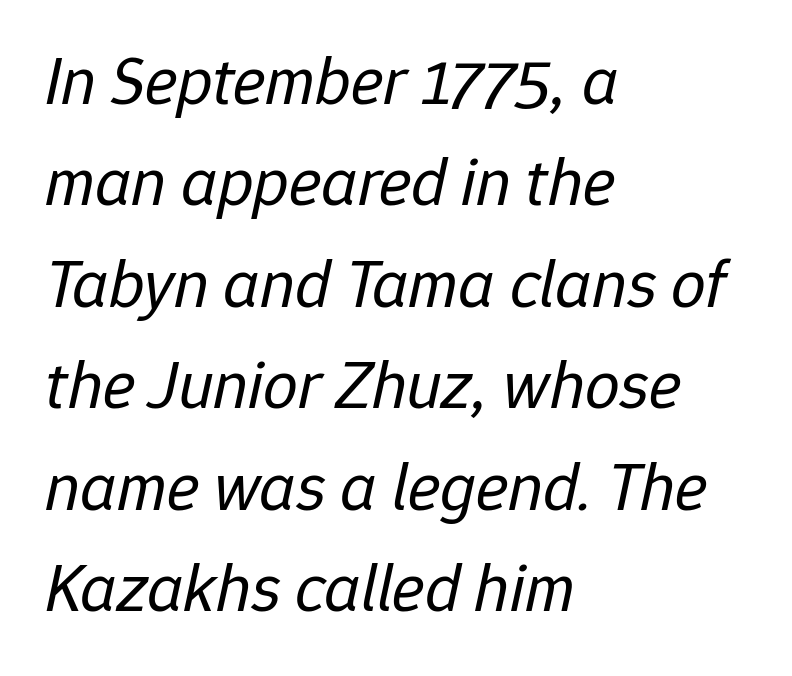
{"italic": "yes", "lean": "right", "slant_degrees": 12, "bold": "no", "weight": "regular", "width": "normal", "stroke_contrast": "low", "x_height": "medium", "monospaced": "no", "underline": "no", "align": "left", "line_spacing": "normal", "line_spacing_ratio": 1.47, "letter_spacing": "normal", "letter_spacing_em": 0.0, "glyph_px": 69}
